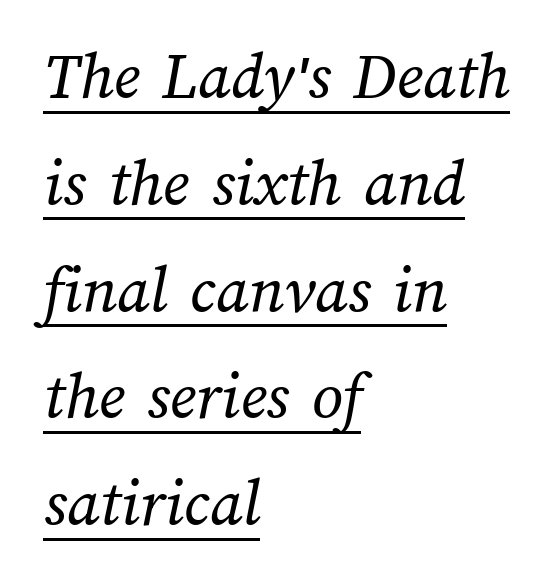
{"bold": "no", "weight": "regular", "width": "normal", "stroke_contrast": "medium", "x_height": "medium", "monospaced": "no", "underline": "yes", "align": "left", "line_spacing": "normal", "line_spacing_ratio": 1.57, "letter_spacing": "normal", "letter_spacing_em": 0.0, "glyph_px": 68}
